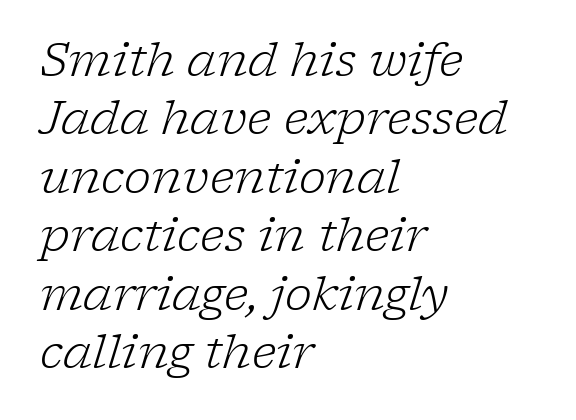
Q: Is the text bold? A: No.
Q: Is the text italic (slanted)? A: Yes, it leans right by about 17 degrees.
Q: Is the typeface a serif or a sans-serif typeface? A: Serif.
Q: Is the text underlined? A: No.
Q: How is the paragraph aligned? A: Left-aligned.
Q: Is the spacing between letters normal or unusually wide? A: Normal.
Q: Is the spacing between lines tight, normal or loose? A: Normal.
Q: Width (condensed, normal, or wide)? A: Normal.
Q: Stroke contrast? A: Low.
Q: x-height? A: Medium.
Q: Monospaced? A: No.
